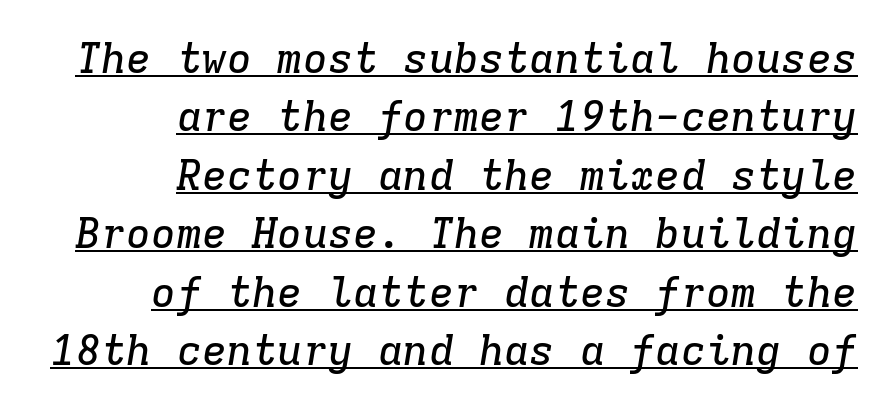
Q: Is the text italic (slanted)? A: Yes, it leans right by about 9 degrees.
Q: Is the typeface a serif or a sans-serif typeface? A: Serif.
Q: Is the text underlined? A: Yes.
Q: How is the paragraph aligned? A: Right-aligned.
Q: Is the spacing between letters normal or unusually wide? A: Normal.
Q: Is the spacing between lines tight, normal or loose? A: Normal.
Q: Width (condensed, normal, or wide)? A: Normal.
Q: Stroke contrast? A: Low.
Q: x-height? A: Medium.
Q: Monospaced? A: Yes.
